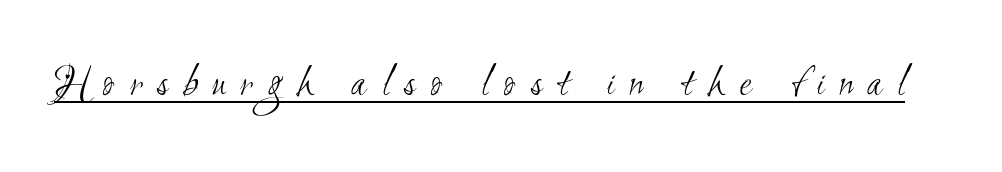
{"serif": "no", "bold": "no", "weight": "light", "width": "condensed", "stroke_contrast": "medium", "x_height": "small", "monospaced": "no", "underline": "yes", "letter_spacing": "wide", "letter_spacing_em": 0.33, "glyph_px": 45}
